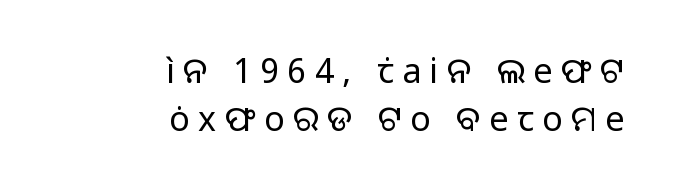
Q: Is the text bold? A: No.
Q: Is the text italic (slanted)? A: No, it is upright.
Q: Is the typeface a serif or a sans-serif typeface? A: Sans-serif.
Q: Is the text underlined? A: No.
Q: How is the paragraph aligned? A: Right-aligned.
Q: Is the spacing between letters normal or unusually wide? A: Unusually wide.
Q: Is the spacing between lines tight, normal or loose? A: Normal.
Q: Width (condensed, normal, or wide)? A: Normal.
Q: Stroke contrast? A: Low.
Q: x-height? A: Medium.
Q: Monospaced? A: No.
